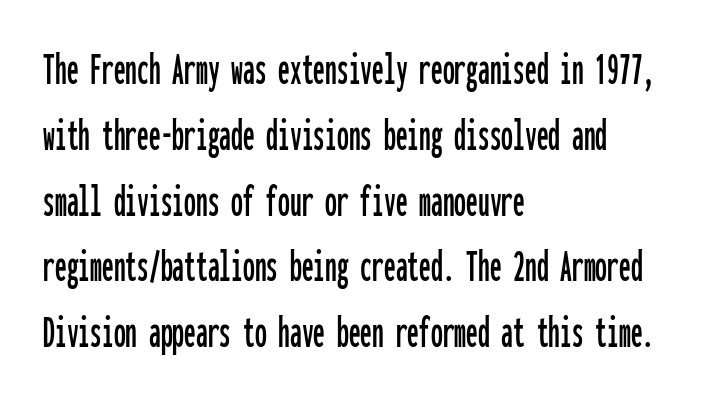
Q: Is the text italic (slanted)? A: No, it is upright.
Q: Is the typeface a serif or a sans-serif typeface? A: Sans-serif.
Q: Is the text underlined? A: No.
Q: How is the paragraph aligned? A: Left-aligned.
Q: Is the spacing between letters normal or unusually wide? A: Normal.
Q: Is the spacing between lines tight, normal or loose? A: Normal.
Q: Width (condensed, normal, or wide)? A: Condensed.
Q: Stroke contrast? A: Low.
Q: x-height? A: Medium.
Q: Monospaced? A: Yes.
